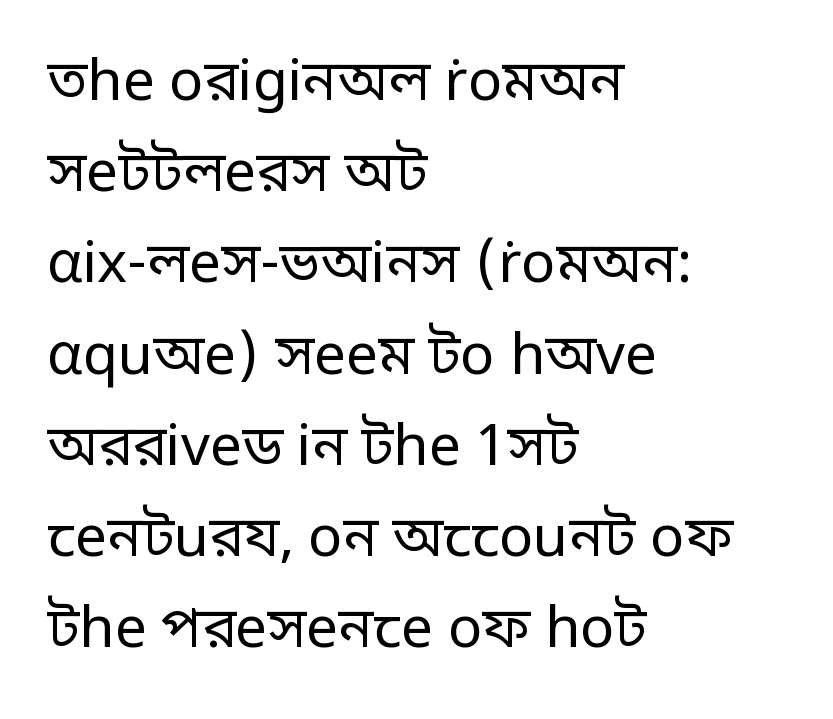
This rendering leaves character spacing at its baseline value. The font family rendered here belongs to the sans-serif group. Compared with a typical body face, this is equally light or lighter still. Do the characters align in a grid? No, the font is proportional.
